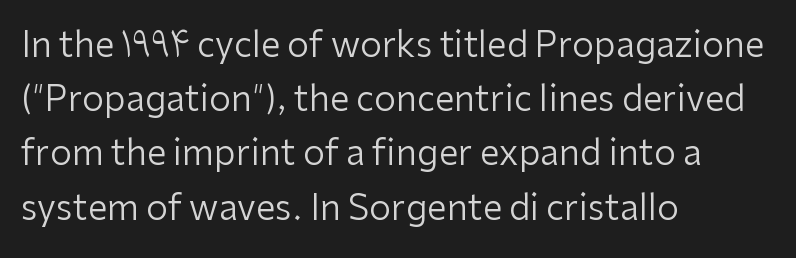
Q: Is the text bold? A: No.
Q: Is the text italic (slanted)? A: No, it is upright.
Q: Is the typeface a serif or a sans-serif typeface? A: Sans-serif.
Q: Is the text underlined? A: No.
Q: How is the paragraph aligned? A: Left-aligned.
Q: Is the spacing between letters normal or unusually wide? A: Normal.
Q: Is the spacing between lines tight, normal or loose? A: Normal.
Q: Width (condensed, normal, or wide)? A: Normal.
Q: Stroke contrast? A: Low.
Q: x-height? A: Medium.
Q: Monospaced? A: No.
